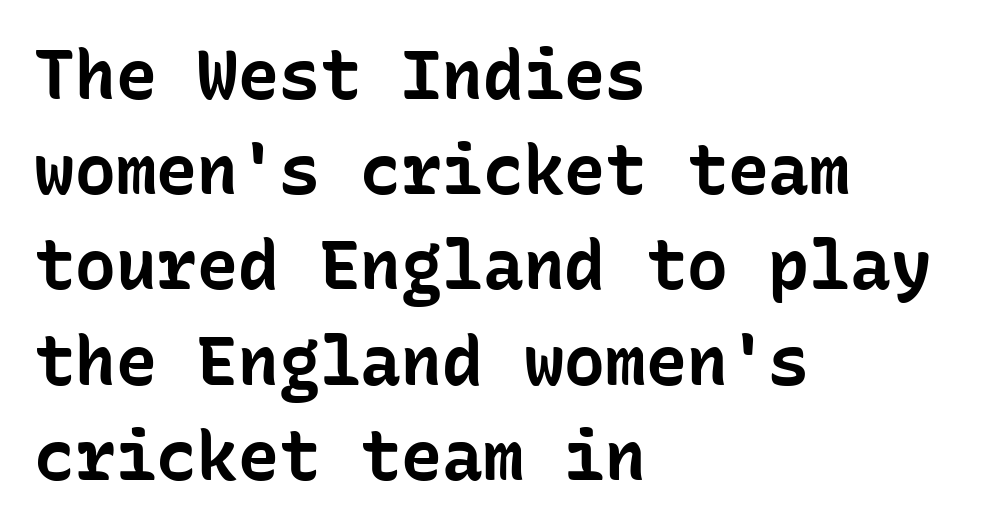
Q: Is the text bold? A: Yes.
Q: Is the text italic (slanted)? A: No, it is upright.
Q: Is the typeface a serif or a sans-serif typeface? A: Sans-serif.
Q: Is the text underlined? A: No.
Q: How is the paragraph aligned? A: Left-aligned.
Q: Is the spacing between letters normal or unusually wide? A: Normal.
Q: Is the spacing between lines tight, normal or loose? A: Normal.
Q: Width (condensed, normal, or wide)? A: Normal.
Q: Stroke contrast? A: Low.
Q: x-height? A: Medium.
Q: Monospaced? A: Yes.
